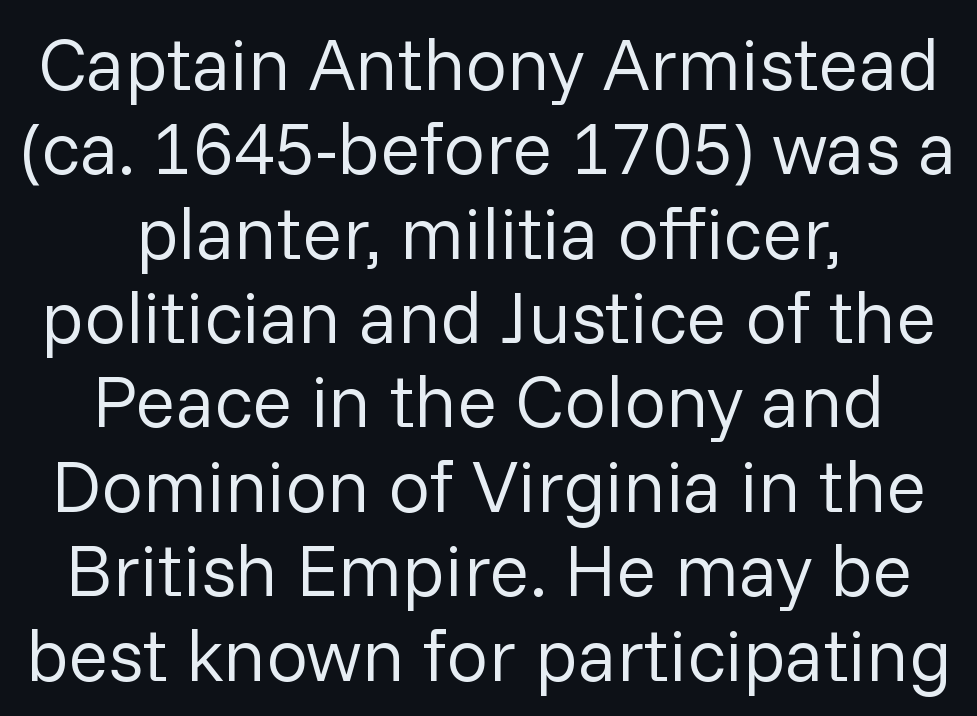
The image shows 74 px regular-weight sans-serif type, upright; set centered, tight line spacing (1.14x), normal letter spacing, not underlined; low stroke contrast and a medium x-height.
